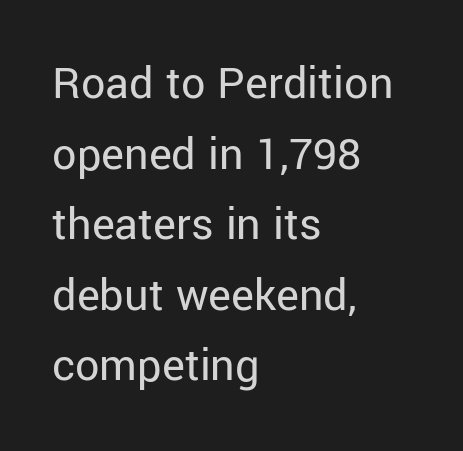
The rendering uses natural spacing where letterforms have individual widths. Each letter's strokes conclude bluntly, with no projecting serifs. Style check: upright. Honestly, the row spacing looks completely unremarkable.
